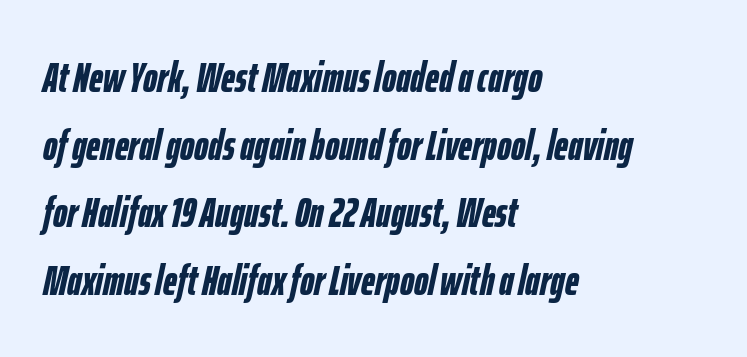
Plenty of ink on the page — the face is bold. Slanted lettering throughout. Letter spacing: default. The rag falls on the right side of this text block. The space beneath each line is pristine and unruled. Is this a fixed-width face? No — the glyphs have proportional, varying widths.
